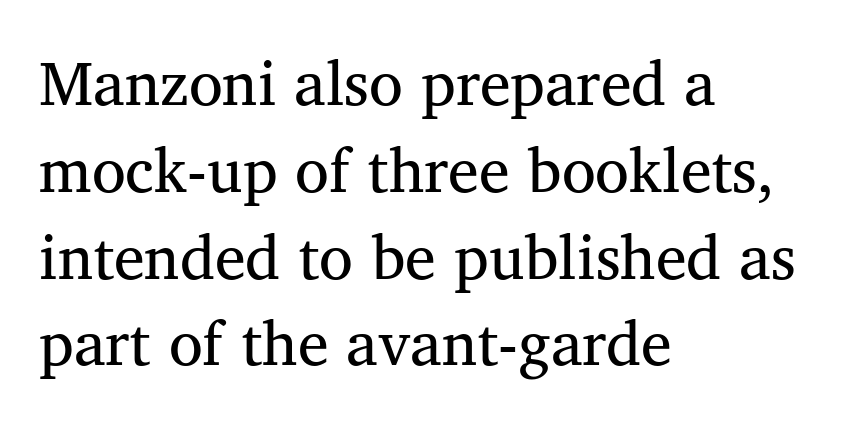
One glance says typical: line gaps are just what's usual. A student would call this left alignment; a typographer would say flush left, rag right. Is the stroke heavy? The answer is a plain regular-or-lighter. Honestly, there is no underline to notice here at all. Character widths vary here, with narrow letters taking less room than wide ones.
